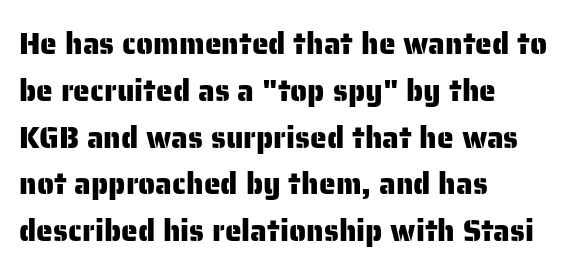
{"serif": "no", "italic": "no", "width": "normal", "stroke_contrast": "low", "x_height": "medium", "monospaced": "no", "underline": "no", "align": "left", "line_spacing": "normal", "line_spacing_ratio": 1.56, "letter_spacing": "normal", "letter_spacing_em": 0.0, "glyph_px": 30}
